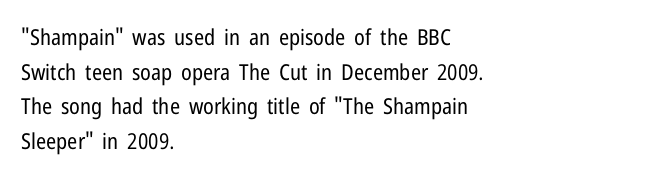
Q: Is the text bold? A: No.
Q: Is the text italic (slanted)? A: No, it is upright.
Q: Is the text underlined? A: No.
Q: How is the paragraph aligned? A: Left-aligned.
Q: Is the spacing between letters normal or unusually wide? A: Normal.
Q: Is the spacing between lines tight, normal or loose? A: Normal.
